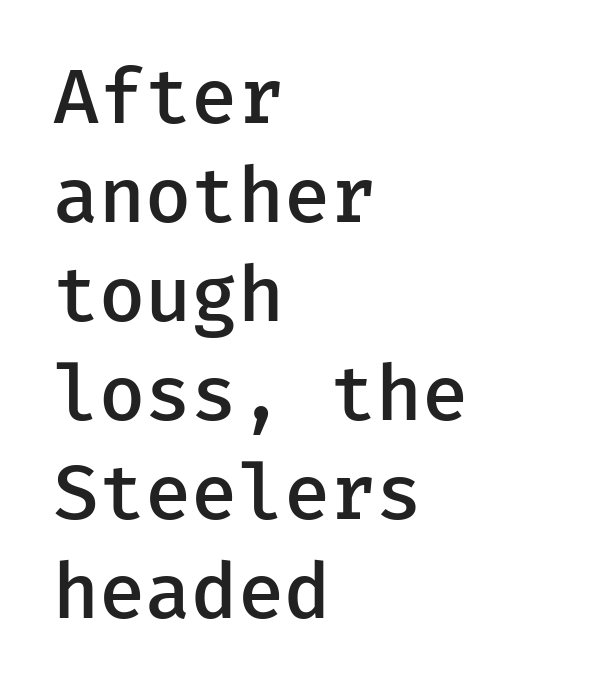
The image shows 75 px semibold sans-serif type, upright, monospaced; set left-aligned, normal line spacing (1.32x), normal letter spacing, not underlined; low stroke contrast and a medium x-height.
